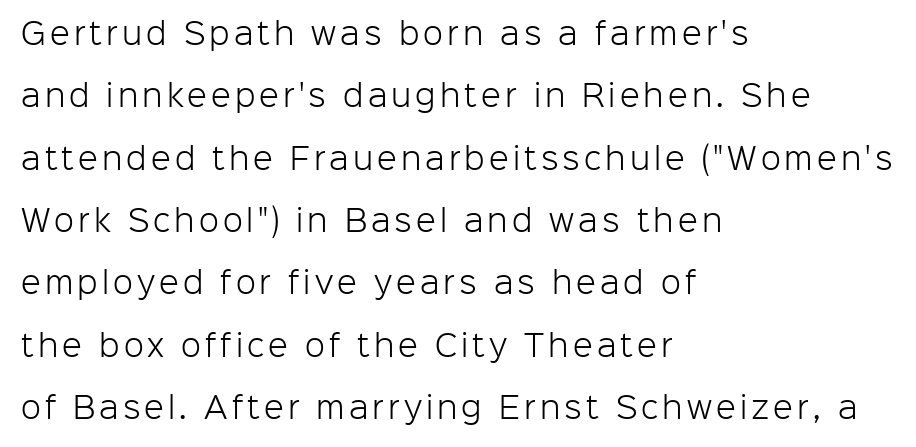
Q: Is the text bold? A: No.
Q: Is the text italic (slanted)? A: No, it is upright.
Q: Is the typeface a serif or a sans-serif typeface? A: Sans-serif.
Q: Is the text underlined? A: No.
Q: How is the paragraph aligned? A: Left-aligned.
Q: Is the spacing between lines tight, normal or loose? A: Loose.
Q: Width (condensed, normal, or wide)? A: Normal.
Q: Stroke contrast? A: Low.
Q: x-height? A: Medium.
Q: Monospaced? A: No.
